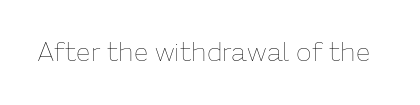
{"italic": "no", "bold": "no", "underline": "no", "letter_spacing": "normal", "letter_spacing_em": 0.0, "glyph_px": 26}
